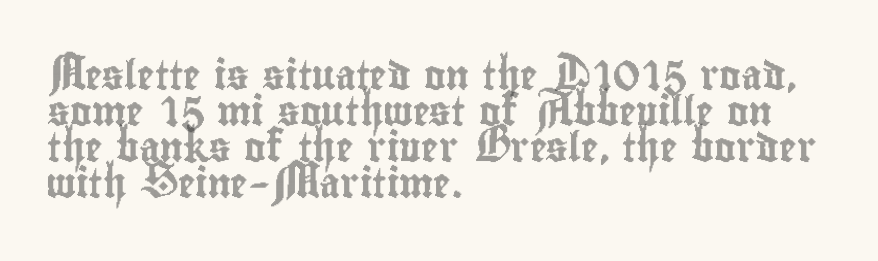
Q: Is the text italic (slanted)? A: No, it is upright.
Q: Is the text underlined? A: No.
Q: How is the paragraph aligned? A: Left-aligned.
Q: Is the spacing between letters normal or unusually wide? A: Normal.
Q: Width (condensed, normal, or wide)? A: Condensed.
Q: x-height? A: Small.
Q: Monospaced? A: No.
